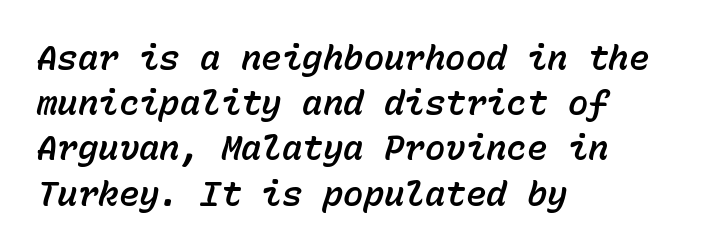
{"italic": "yes", "lean": "right", "slant_degrees": 15, "width": "normal", "stroke_contrast": "low", "x_height": "medium", "monospaced": "yes", "underline": "no", "align": "left", "line_spacing": "normal", "line_spacing_ratio": 1.33, "letter_spacing": "normal", "letter_spacing_em": 0.0, "glyph_px": 34}
